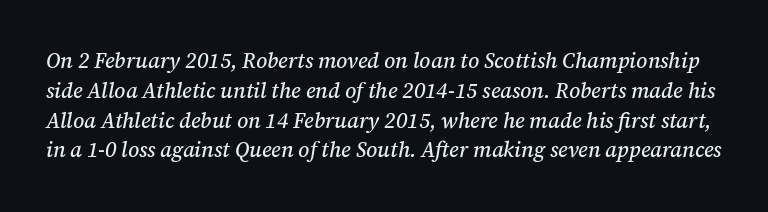
{"italic": "yes", "lean": "right", "slant_degrees": 12, "underline": "no", "line_spacing": "normal", "line_spacing_ratio": 1.42, "letter_spacing": "normal", "letter_spacing_em": 0.0, "glyph_px": 21}
